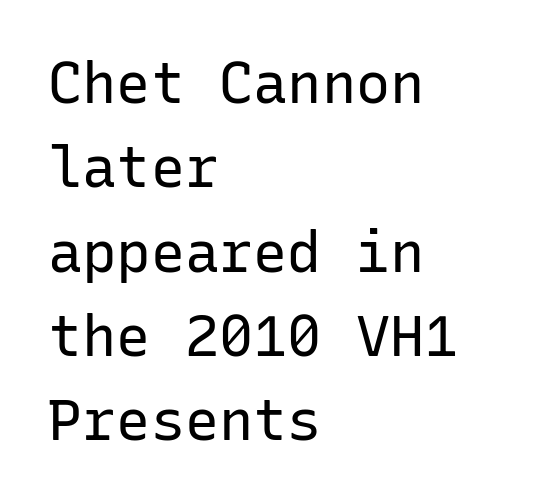
Q: Is the text bold? A: No.
Q: Is the text italic (slanted)? A: No, it is upright.
Q: Is the typeface a serif or a sans-serif typeface? A: Sans-serif.
Q: Is the text underlined? A: No.
Q: How is the paragraph aligned? A: Left-aligned.
Q: Is the spacing between letters normal or unusually wide? A: Normal.
Q: Is the spacing between lines tight, normal or loose? A: Normal.
Q: Width (condensed, normal, or wide)? A: Normal.
Q: Stroke contrast? A: Low.
Q: x-height? A: Medium.
Q: Monospaced? A: Yes.
